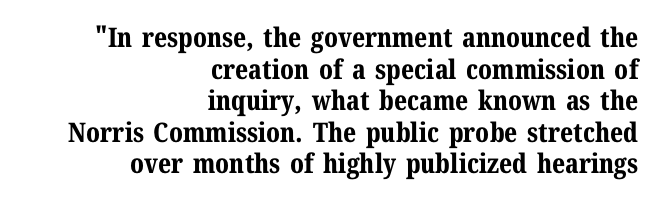
The image shows 27 px bold type, upright; set right-aligned, line spacing 1.17x, normal letter spacing, not underlined.
